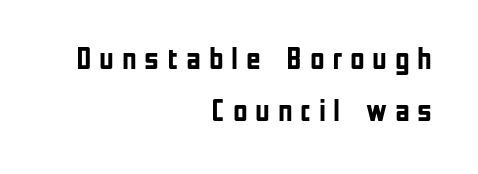
{"serif": "no", "italic": "no", "bold": "yes", "weight": "semibold", "width": "condensed", "stroke_contrast": "low", "x_height": "medium", "monospaced": "no", "underline": "no", "align": "right", "line_spacing": "normal", "line_spacing_ratio": 1.62, "letter_spacing": "wide", "letter_spacing_em": 0.24, "glyph_px": 32}
